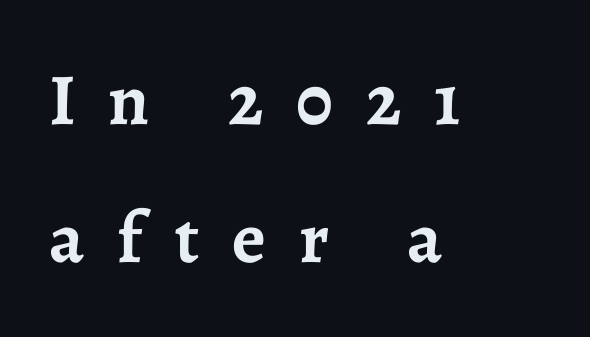
The image shows 73 px semibold serif type, upright; set left-aligned, line spacing 1.89x, unusually wide letter spacing (+0.45 em), not underlined; low stroke contrast and a medium x-height.
